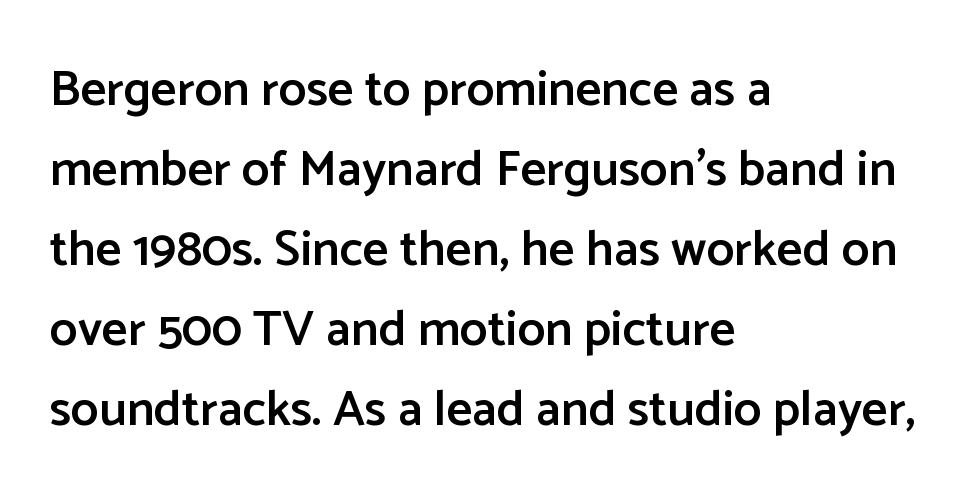
Q: Is the text bold? A: Semi-bold.
Q: Is the text italic (slanted)? A: No, it is upright.
Q: Is the typeface a serif or a sans-serif typeface? A: Sans-serif.
Q: Is the text underlined? A: No.
Q: How is the paragraph aligned? A: Left-aligned.
Q: Is the spacing between letters normal or unusually wide? A: Normal.
Q: Is the spacing between lines tight, normal or loose? A: Normal.
Q: Width (condensed, normal, or wide)? A: Normal.
Q: Stroke contrast? A: Low.
Q: x-height? A: Medium.
Q: Monospaced? A: No.
